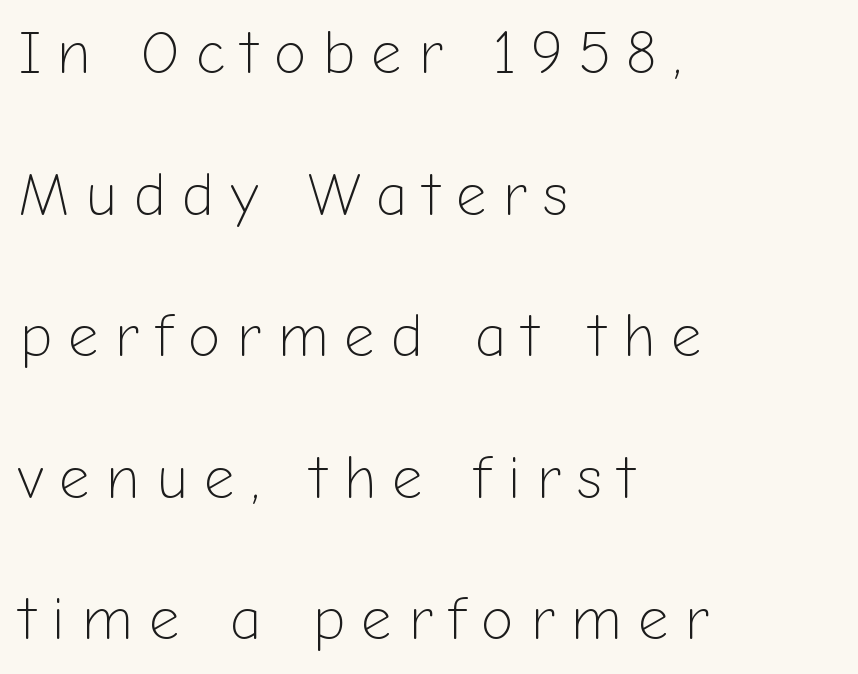
Q: Is the text bold? A: No.
Q: Is the text italic (slanted)? A: No, it is upright.
Q: Is the typeface a serif or a sans-serif typeface? A: Sans-serif.
Q: Is the text underlined? A: No.
Q: How is the paragraph aligned? A: Left-aligned.
Q: Is the spacing between letters normal or unusually wide? A: Unusually wide.
Q: Is the spacing between lines tight, normal or loose? A: Loose.
Q: Width (condensed, normal, or wide)? A: Normal.
Q: Stroke contrast? A: Low.
Q: x-height? A: Medium.
Q: Monospaced? A: No.
